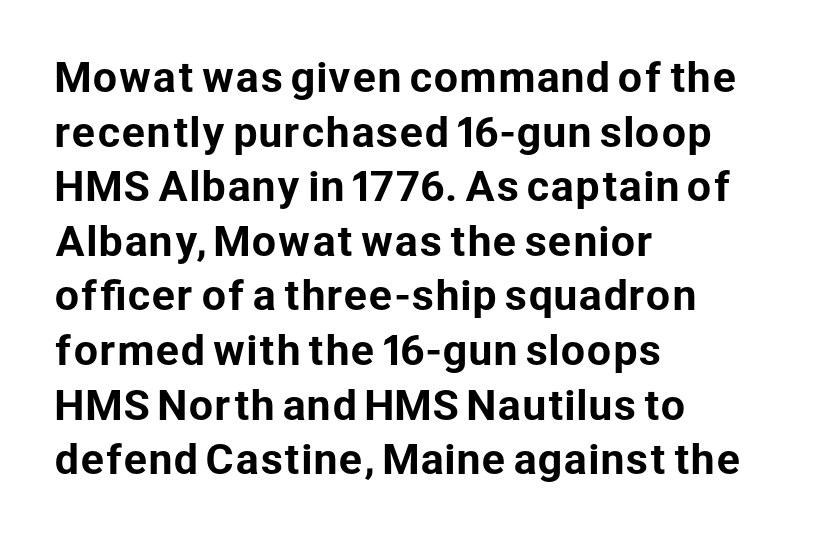
Q: Is the text italic (slanted)? A: No, it is upright.
Q: Is the typeface a serif or a sans-serif typeface? A: Sans-serif.
Q: Is the text underlined? A: No.
Q: How is the paragraph aligned? A: Left-aligned.
Q: Is the spacing between letters normal or unusually wide? A: Normal.
Q: Is the spacing between lines tight, normal or loose? A: Normal.
Q: Width (condensed, normal, or wide)? A: Normal.
Q: Stroke contrast? A: Low.
Q: x-height? A: Medium.
Q: Monospaced? A: No.
